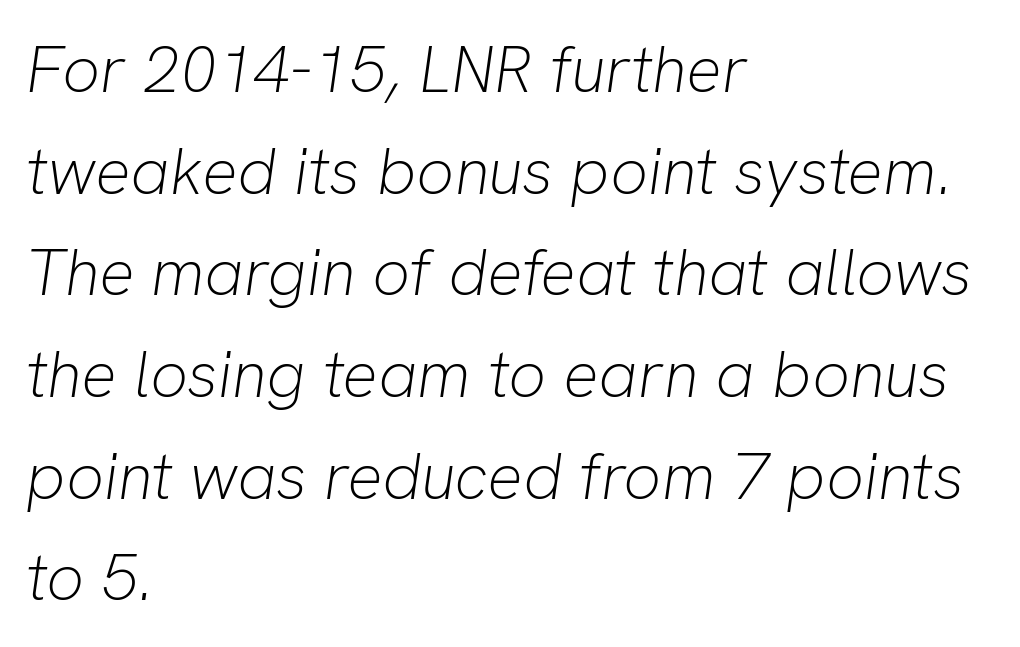
{"italic": "yes", "lean": "right", "slant_degrees": 8, "bold": "no", "weight": "light", "width": "normal", "stroke_contrast": "low", "x_height": "medium", "monospaced": "no", "underline": "no", "align": "left", "line_spacing": "normal", "line_spacing_ratio": 1.54, "letter_spacing": "normal", "letter_spacing_em": 0.0, "glyph_px": 66}
